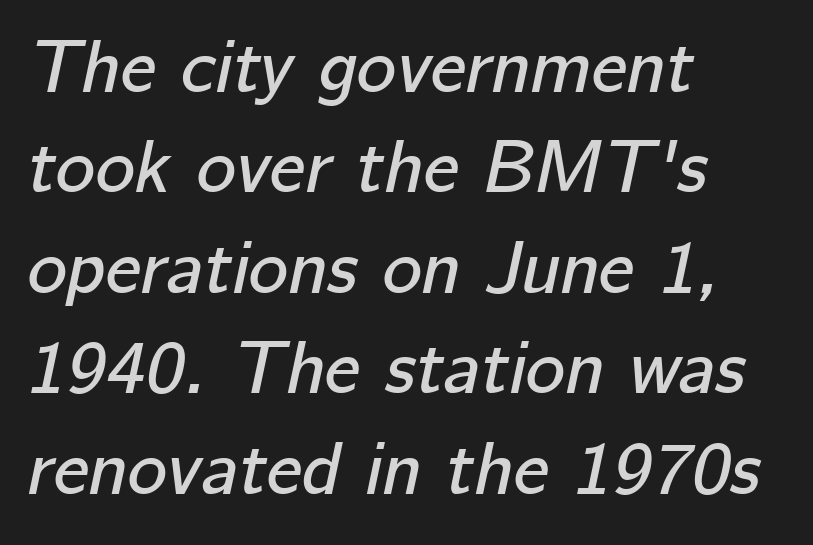
Q: Is the text italic (slanted)? A: Yes, it leans right by about 12 degrees.
Q: Is the text underlined? A: No.
Q: How is the paragraph aligned? A: Left-aligned.
Q: Is the spacing between letters normal or unusually wide? A: Normal.
Q: Is the spacing between lines tight, normal or loose? A: Normal.
Q: Width (condensed, normal, or wide)? A: Normal.
Q: Stroke contrast? A: Low.
Q: x-height? A: Medium.
Q: Monospaced? A: No.
